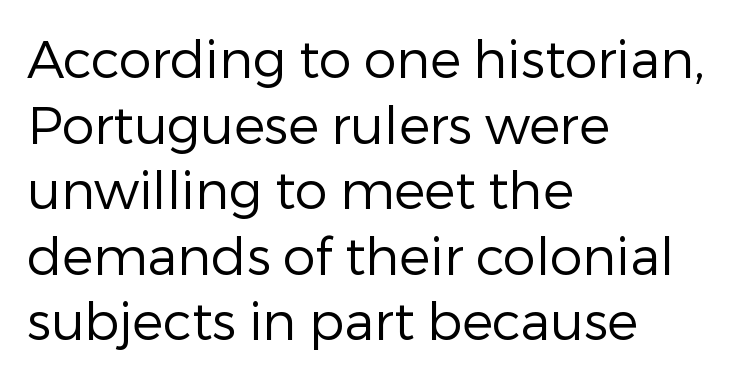
Is this a sans? Yes — the strokes have no serifs. Visually the block forms a straight wall on the left and a jagged coastline on the right. Check the space under the baseline: it is left empty. No chunkiness to these letters — they're not bold. The letters advance in unequal steps, a hallmark of proportional type.
